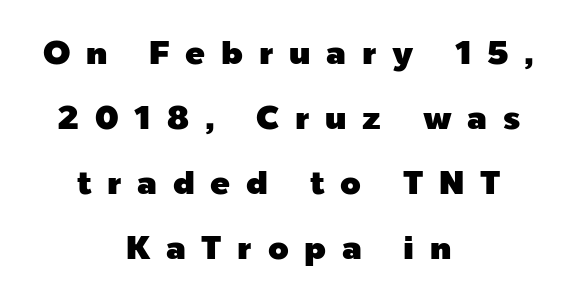
Q: Is the text italic (slanted)? A: No, it is upright.
Q: Is the typeface a serif or a sans-serif typeface? A: Sans-serif.
Q: Is the text underlined? A: No.
Q: How is the paragraph aligned? A: Centered.
Q: Is the spacing between letters normal or unusually wide? A: Unusually wide.
Q: Is the spacing between lines tight, normal or loose? A: Loose.
Q: Width (condensed, normal, or wide)? A: Normal.
Q: x-height? A: Medium.
Q: Monospaced? A: No.
